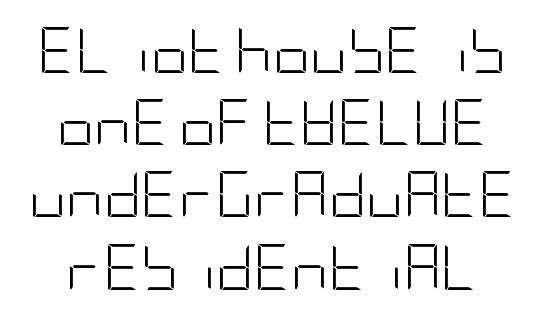
{"serif": "no", "italic": "no", "bold": "no", "weight": "light", "width": "condensed", "stroke_contrast": "low", "x_height": "large", "underline": "no", "line_spacing": "normal", "line_spacing_ratio": 1.57, "letter_spacing": "normal", "letter_spacing_em": 0.0, "glyph_px": 46}
